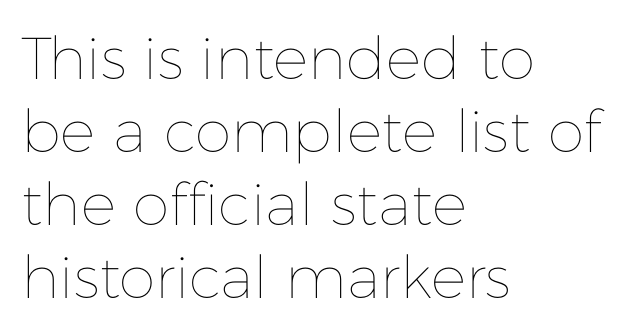
Q: Is the text bold? A: No.
Q: Is the text italic (slanted)? A: No, it is upright.
Q: Is the text underlined? A: No.
Q: How is the paragraph aligned? A: Left-aligned.
Q: Is the spacing between letters normal or unusually wide? A: Normal.
Q: Width (condensed, normal, or wide)? A: Normal.
Q: Stroke contrast? A: Low.
Q: x-height? A: Medium.
Q: Monospaced? A: No.
